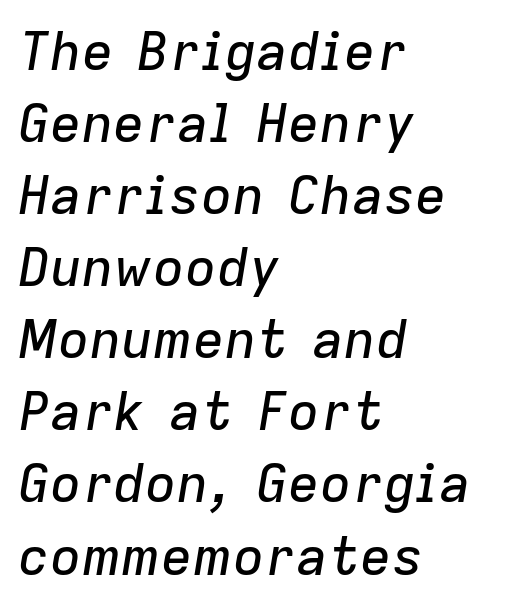
{"italic": "yes", "lean": "right", "slant_degrees": 9, "width": "normal", "stroke_contrast": "low", "x_height": "medium", "monospaced": "no", "underline": "no", "align": "left", "line_spacing": "normal", "line_spacing_ratio": 1.36, "letter_spacing": "normal", "letter_spacing_em": 0.0, "glyph_px": 53}
